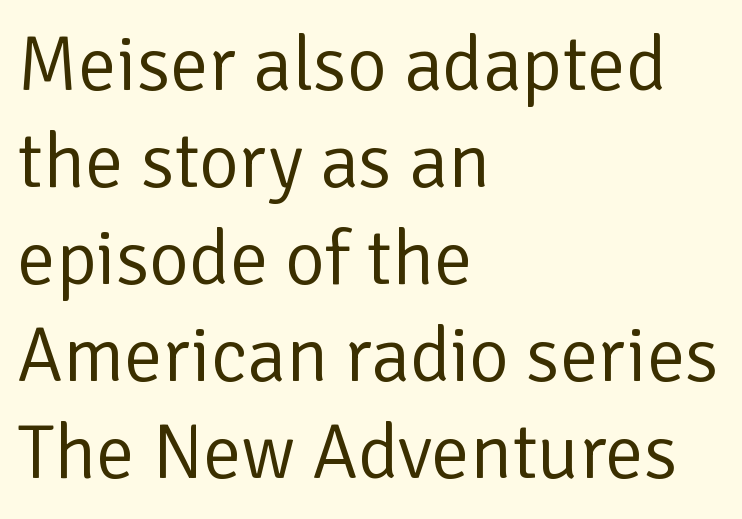
The designer went with a sans here, leaving each stem footless. Successive baselines arrive at the customary interval. Proportional: the letters do not fall into vertical columns. The text block is weighted toward the left margin, trailing off unevenly rightward.
